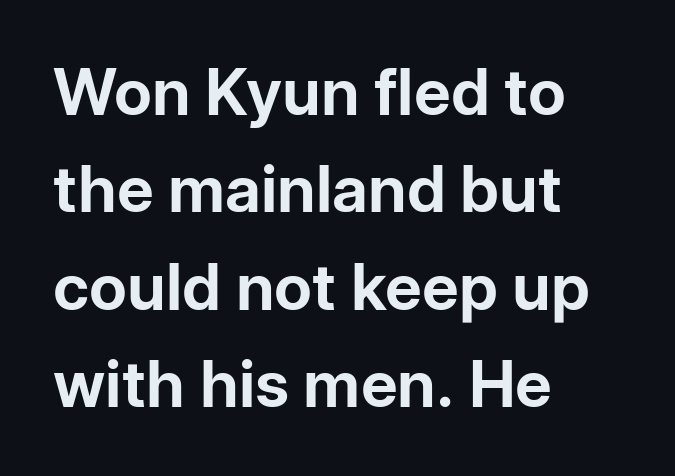
The image shows 64 px bold sans-serif type, upright; set left-aligned, normal line spacing (1.52x), normal letter spacing, not underlined; low stroke contrast and a medium x-height.
